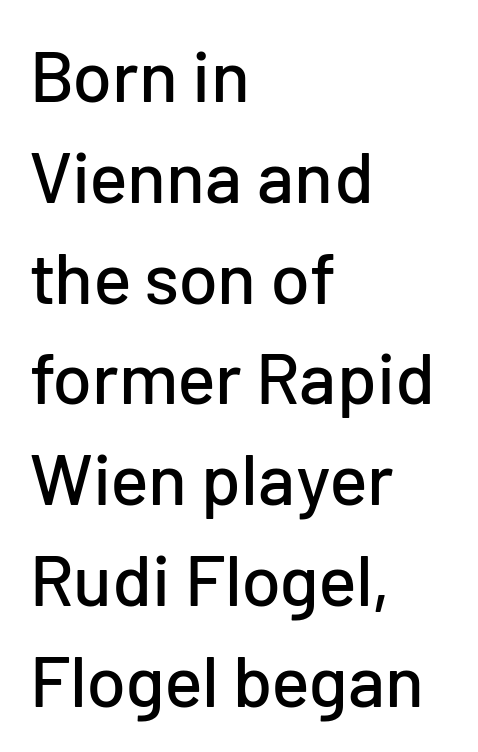
Q: Is the text italic (slanted)? A: No, it is upright.
Q: Is the typeface a serif or a sans-serif typeface? A: Sans-serif.
Q: Is the text underlined? A: No.
Q: How is the paragraph aligned? A: Left-aligned.
Q: Is the spacing between letters normal or unusually wide? A: Normal.
Q: Is the spacing between lines tight, normal or loose? A: Normal.
Q: Width (condensed, normal, or wide)? A: Normal.
Q: Stroke contrast? A: Low.
Q: x-height? A: Medium.
Q: Monospaced? A: No.
